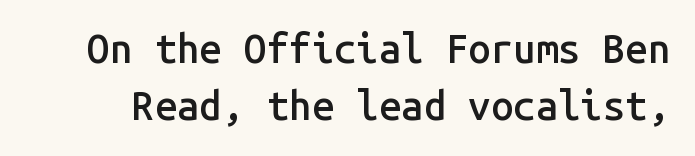
{"serif": "no", "italic": "no", "bold": "semi", "weight": "semibold", "width": "normal", "stroke_contrast": "low", "x_height": "medium", "monospaced": "yes", "underline": "no", "line_spacing": "normal", "line_spacing_ratio": 1.42, "letter_spacing": "normal", "letter_spacing_em": 0.0, "glyph_px": 40}
